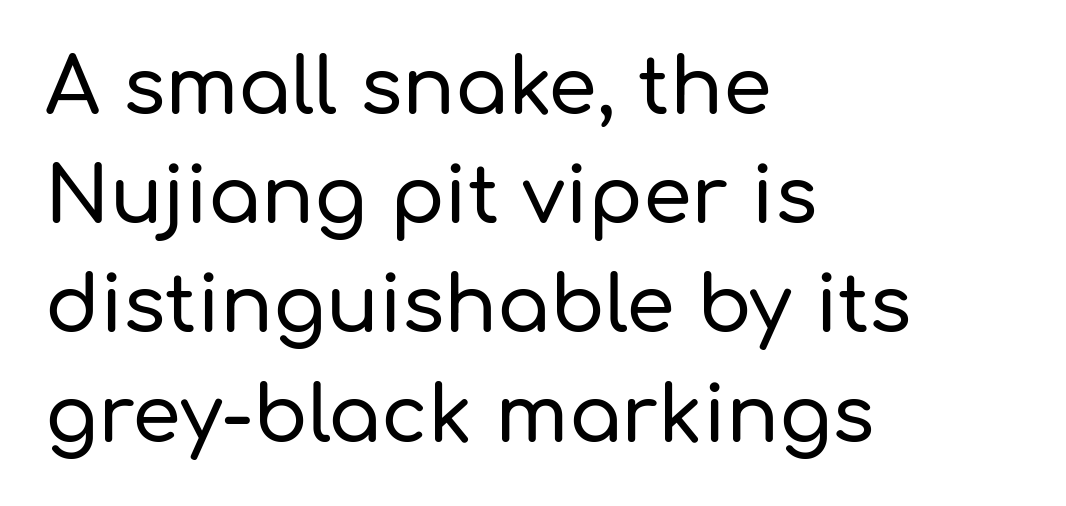
{"serif": "no", "italic": "no", "width": "normal", "stroke_contrast": "low", "x_height": "medium", "monospaced": "no", "underline": "no", "align": "left", "line_spacing": "normal", "line_spacing_ratio": 1.4, "letter_spacing": "normal", "letter_spacing_em": 0.0, "glyph_px": 78}
